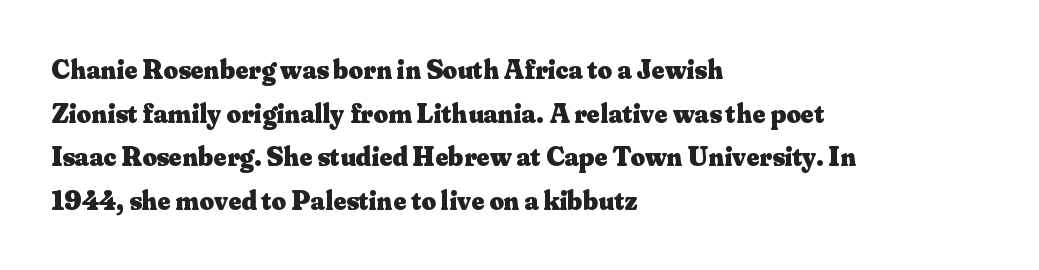
These lines carry a lot of weight — the face is fully bold. Does the leading feel generous? No, just average. Each line starts at the same left margin while the right side varies. This is roman type, the default non-slanted kind.
